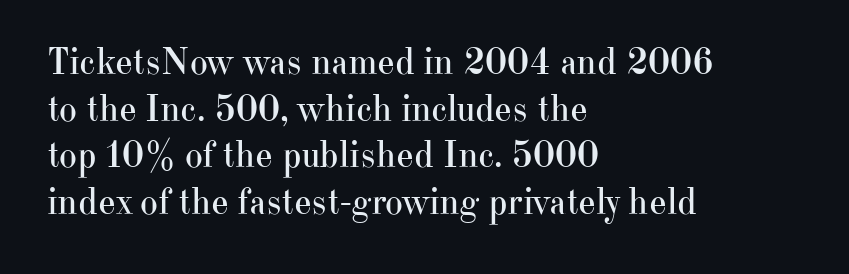
Any mark beneath the type? The region is blank. Do the characters align in a grid? No, the font is proportional. Letterform terminals end in serifs throughout the passage. Caption: standard tracking, unaltered.
